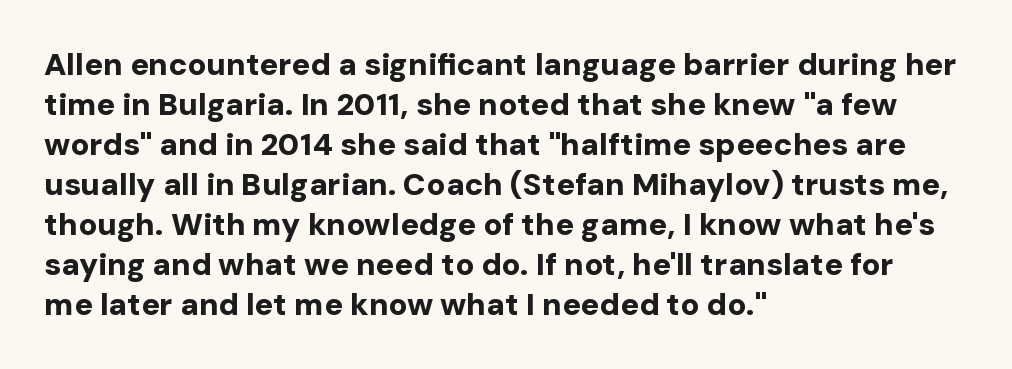
On the weight axis this lands at bold, roughly 700. What's the leading like? Ordinary, nothing unusual. Nope, no serifs anywhere on these letters. Casual observation: everything's shoved over to the left. Note the varied advance widths — an 'i' is clearly narrower than an 'm'. Clear beneath every line of the passage.
